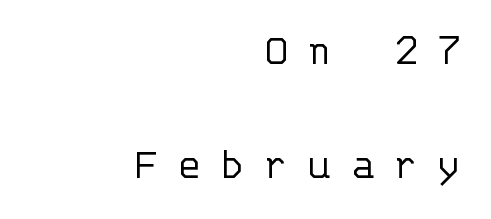
{"serif": "no", "italic": "no", "bold": "no", "weight": "light", "width": "normal", "stroke_contrast": "low", "x_height": "large", "monospaced": "yes", "underline": "no", "align": "right", "line_spacing": "loose", "line_spacing_ratio": 2.47, "letter_spacing": "wide", "letter_spacing_em": 0.4, "glyph_px": 46}
